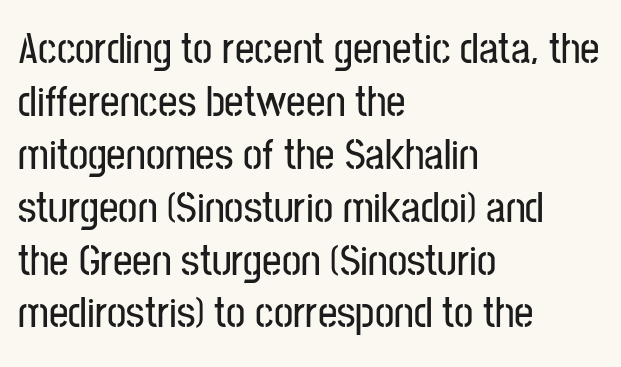
{"serif": "no", "italic": "no", "width": "condensed", "stroke_contrast": "low", "x_height": "medium", "monospaced": "no", "underline": "no", "align": "left", "line_spacing_ratio": 1.23, "letter_spacing": "normal", "letter_spacing_em": 0.0, "glyph_px": 43}
